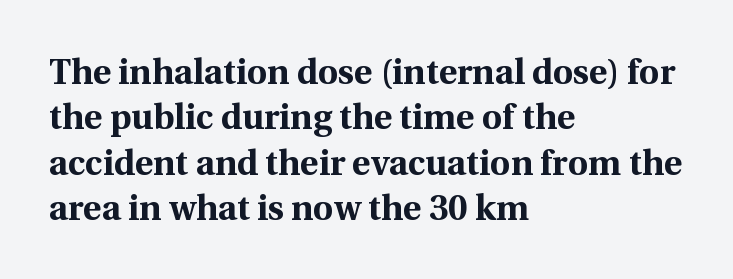
The image shows 35 px bold serif type, upright; set left-aligned, normal line spacing (1.3x), normal letter spacing, not underlined; a medium x-height.
